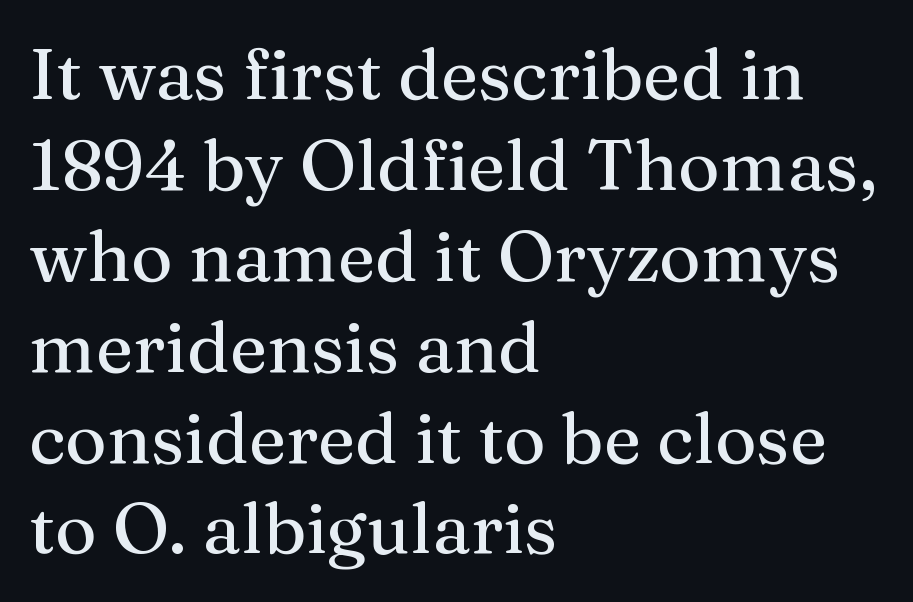
Q: Is the text italic (slanted)? A: No, it is upright.
Q: Is the typeface a serif or a sans-serif typeface? A: Serif.
Q: Is the text underlined? A: No.
Q: How is the paragraph aligned? A: Left-aligned.
Q: Is the spacing between letters normal or unusually wide? A: Normal.
Q: Is the spacing between lines tight, normal or loose? A: Normal.
Q: Width (condensed, normal, or wide)? A: Normal.
Q: Stroke contrast? A: Medium.
Q: x-height? A: Medium.
Q: Monospaced? A: No.
